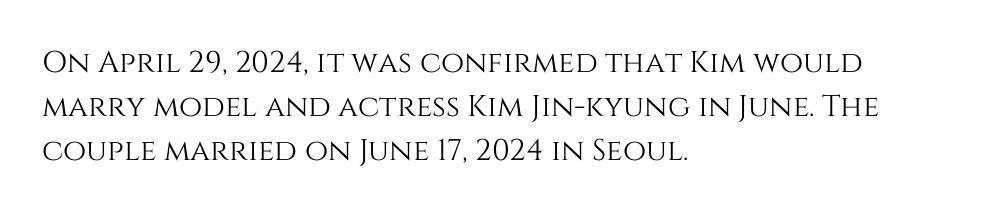
Notice how descenders clear the ascenders below comfortably — that's standard leading. The face used here is proportionally spaced, like ordinary book or web type. Clear beneath every line of the passage. The lettering stays uniformly vertical, giving the passage a roman look.
